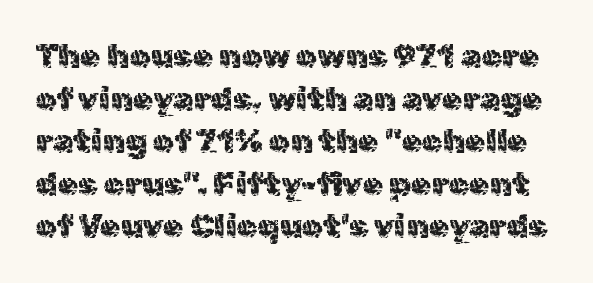
Examine the stroke ends and you'll find no serifs. The tracking reads as untouched default to a designer's eye. This sample has the flowing, uneven cadence of proportional lettering. The gap between lines stays unmarked.
